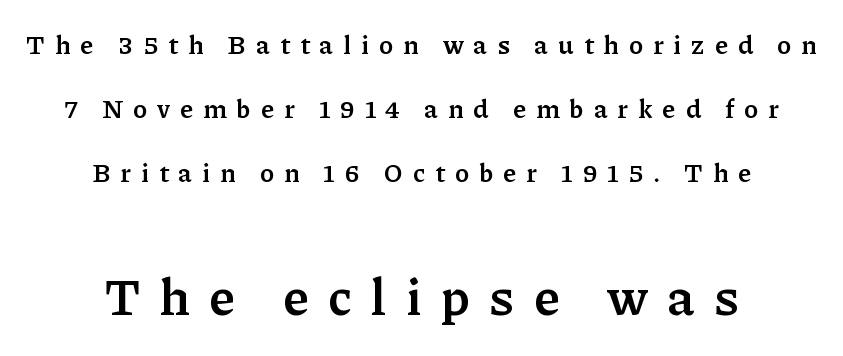
The image shows 51 px semibold serif type, upright; set centered, loose line spacing (2.46x), unusually wide letter spacing (+0.38 em), not underlined; the second (bottom) block is 1.96x larger; low stroke contrast and a medium x-height.
